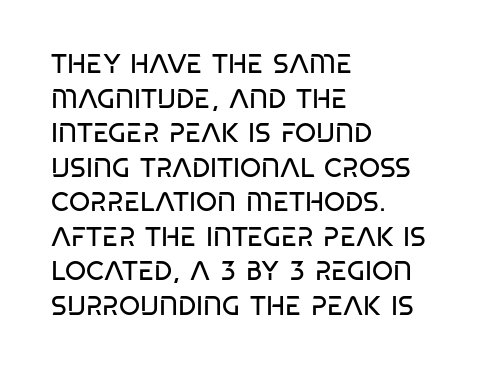
Q: Is the text bold? A: No.
Q: Is the text underlined? A: No.
Q: How is the paragraph aligned? A: Left-aligned.
Q: Is the spacing between letters normal or unusually wide? A: Normal.
Q: Is the spacing between lines tight, normal or loose? A: Normal.
